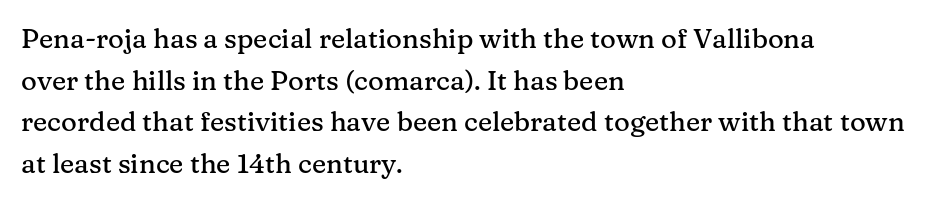
Q: Is the text italic (slanted)? A: No, it is upright.
Q: Is the text underlined? A: No.
Q: How is the paragraph aligned? A: Left-aligned.
Q: Is the spacing between letters normal or unusually wide? A: Normal.
Q: Is the spacing between lines tight, normal or loose? A: Normal.
